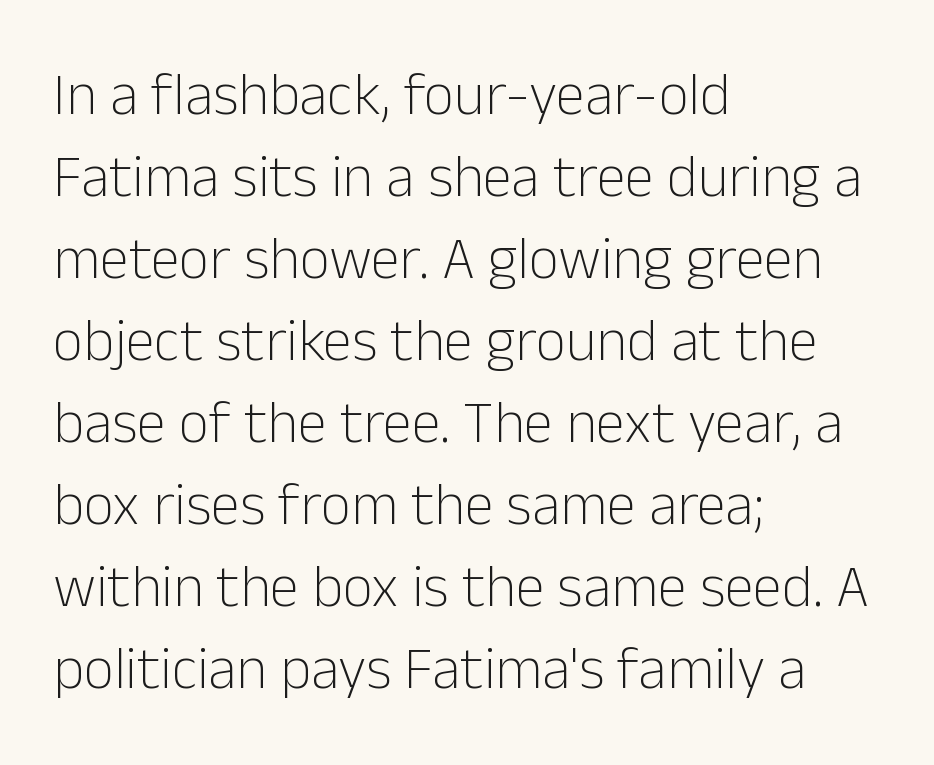
The image shows 59 px light sans-serif type, upright; set left-aligned, normal line spacing (1.39x), normal letter spacing, not underlined; low stroke contrast and a medium x-height.
